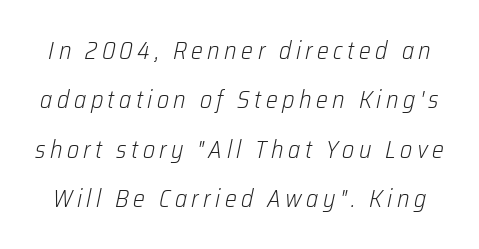
The weight would be labelled regular, book, light, or lighter still. You could fit nearly another row in the gap between these rows. Style check: oblique. Underline: absent.
